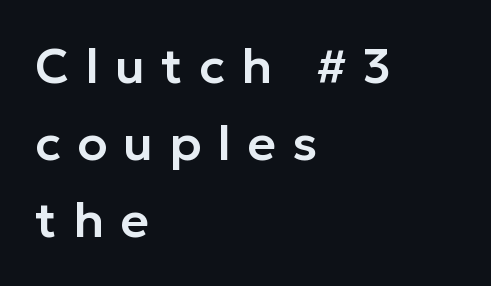
Note the varied advance widths — an 'i' is clearly narrower than an 'm'. Compared with a centered layout, this one pins lines to the left instead. Every stem runs plumb, perpendicular to the baseline. Evenly set lines give the paragraph a standard silhouette. Each row of text sits above clean, open space. This rendering employs a face without finishing strokes, i.e., a sans-serif.
